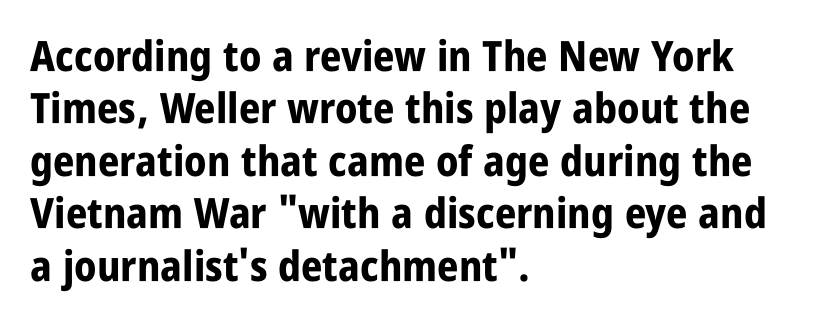
Q: Is the text bold? A: Yes.
Q: Is the text italic (slanted)? A: No, it is upright.
Q: Is the typeface a serif or a sans-serif typeface? A: Sans-serif.
Q: Is the text underlined? A: No.
Q: How is the paragraph aligned? A: Left-aligned.
Q: Is the spacing between letters normal or unusually wide? A: Normal.
Q: Is the spacing between lines tight, normal or loose? A: Normal.
Q: Width (condensed, normal, or wide)? A: Condensed.
Q: Stroke contrast? A: Low.
Q: x-height? A: Large.
Q: Monospaced? A: No.
